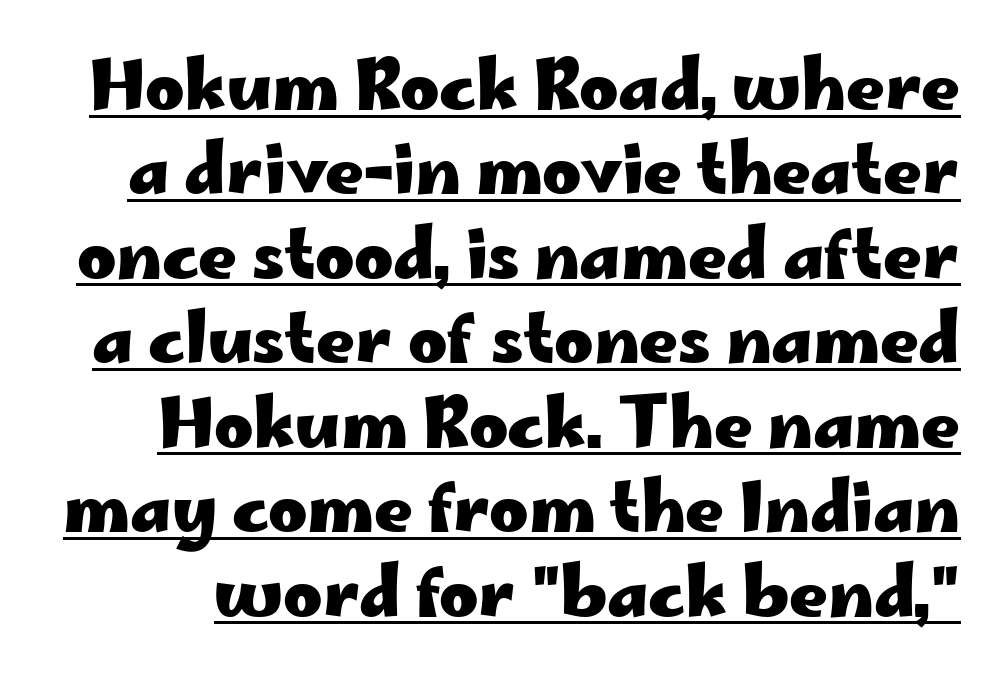
The image shows 67 px heavy, wide sans-serif type, upright; set normal line spacing (1.26x), normal letter spacing, underlined; low stroke contrast and a small x-height.
